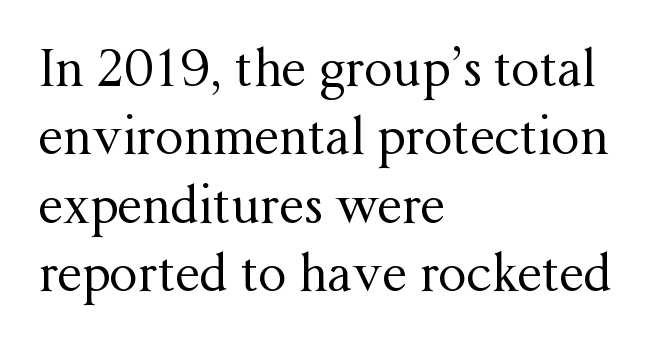
The image shows 50 px regular-weight serif type, upright; set left-aligned, normal line spacing (1.37x), normal letter spacing, not underlined; medium stroke contrast and a medium x-height.
